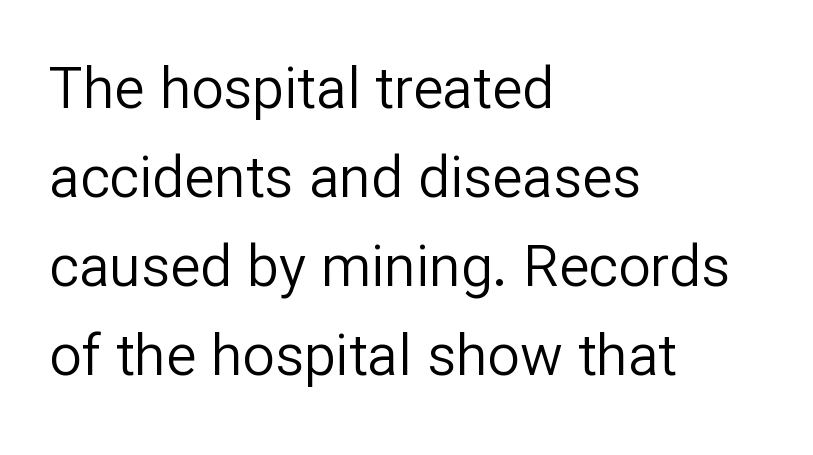
The image shows 57 px regular-weight sans-serif type, upright; set left-aligned, normal line spacing (1.56x), normal letter spacing, not underlined; low stroke contrast and a medium x-height.
